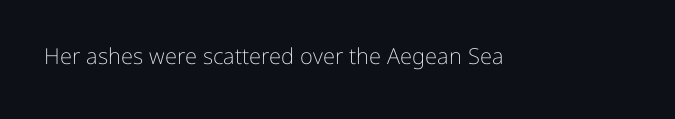
The space directly below the letters is spotless. Quick note: not italic, upright. The line texture is even and compact thanks to regular tracking. These glyphs show unthickened strokes, regular width or finer.
